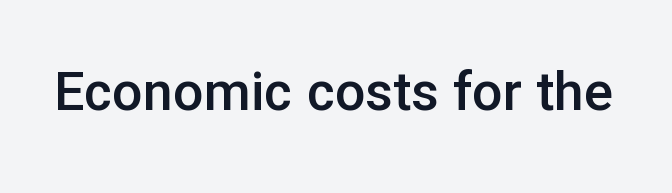
The image shows 54 px semibold sans-serif type, upright; set normal letter spacing, not underlined; low stroke contrast and a medium x-height.
